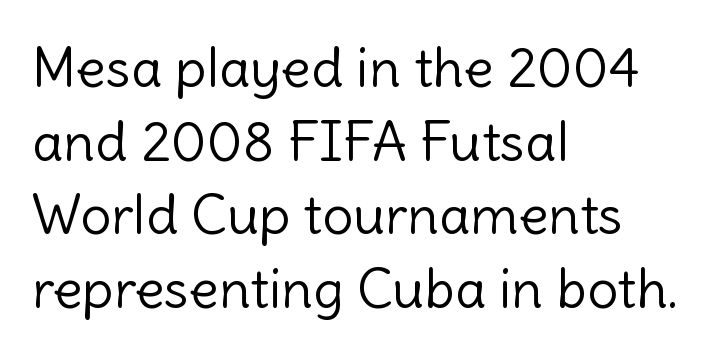
In terms of letterspacing, this is plain default setting. You can tell it's not italic because the verticals are truly vertical. The text was rendered using a sans face with plain stroke endings. Proportional: the letters do not fall into vertical columns.
